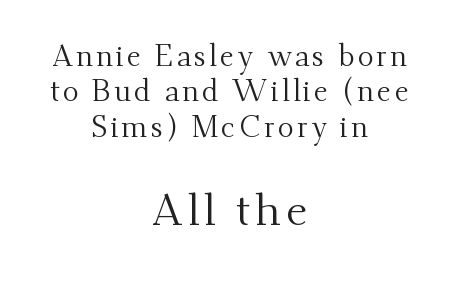
Q: Is the text bold? A: No.
Q: Is the text italic (slanted)? A: No, it is upright.
Q: Is the typeface a serif or a sans-serif typeface? A: Serif.
Q: Is the text underlined? A: No.
Q: How is the paragraph aligned? A: Centered.
Q: Which block of text is set in a larger size, the first (top) or the second (bottom)? A: The second (bottom) one.
Q: Width (condensed, normal, or wide)? A: Normal.
Q: Stroke contrast? A: Medium.
Q: x-height? A: Small.
Q: Monospaced? A: No.
